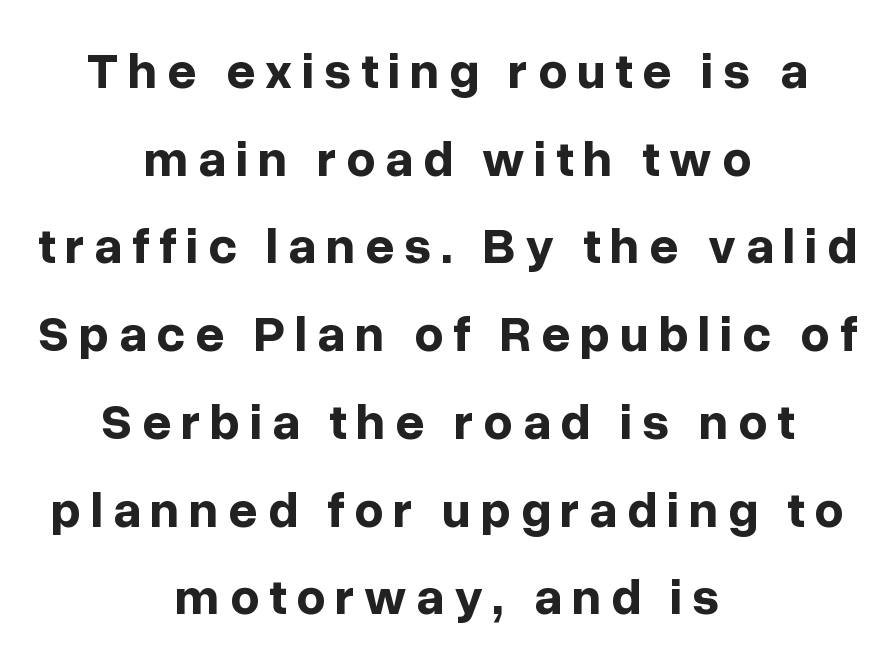
The image shows 51 px bold sans-serif type, upright; set centered, line spacing 1.72x, not underlined; low stroke contrast and a medium x-height.
